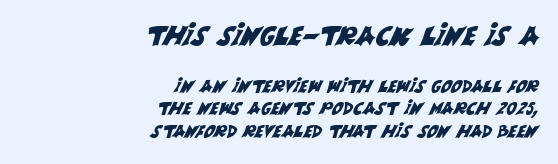
A clean baseline with only descenders dipping below it. These lines sit exactly where default settings would place them. Top chunk: large. Bottom chunk: small. Every row of glyphs terminates at an identical x-position on the right.
